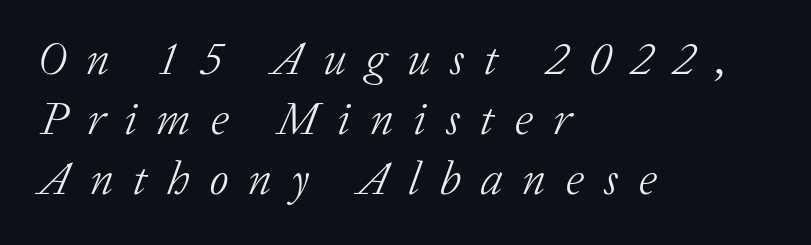
{"serif": "yes", "italic": "yes", "lean": "right", "slant_degrees": 20, "bold": "no", "weight": "light", "width": "normal", "stroke_contrast": "low", "x_height": "medium", "monospaced": "no", "underline": "no", "align": "left", "line_spacing": "normal", "line_spacing_ratio": 1.28, "letter_spacing": "wide", "letter_spacing_em": 0.42, "glyph_px": 47}
